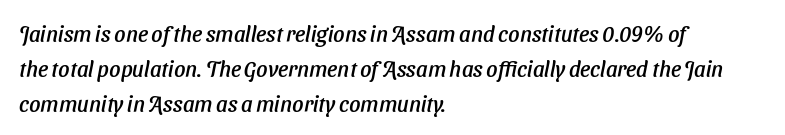
Q: Is the text underlined? A: No.
Q: How is the paragraph aligned? A: Left-aligned.
Q: Is the spacing between letters normal or unusually wide? A: Normal.
Q: Is the spacing between lines tight, normal or loose? A: Normal.
